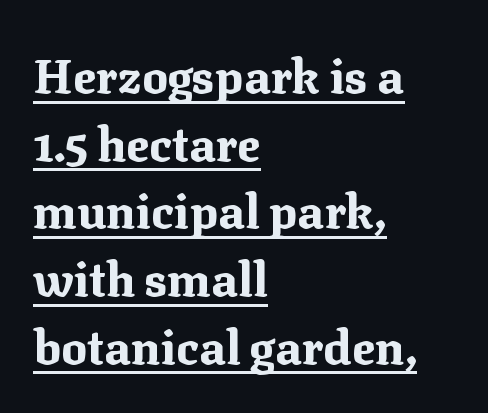
Q: Is the text bold? A: Yes.
Q: Is the text italic (slanted)? A: No, it is upright.
Q: Is the typeface a serif or a sans-serif typeface? A: Serif.
Q: Is the text underlined? A: Yes.
Q: How is the paragraph aligned? A: Left-aligned.
Q: Is the spacing between letters normal or unusually wide? A: Normal.
Q: Is the spacing between lines tight, normal or loose? A: Normal.
Q: Width (condensed, normal, or wide)? A: Normal.
Q: Stroke contrast? A: Medium.
Q: x-height? A: Medium.
Q: Monospaced? A: No.
